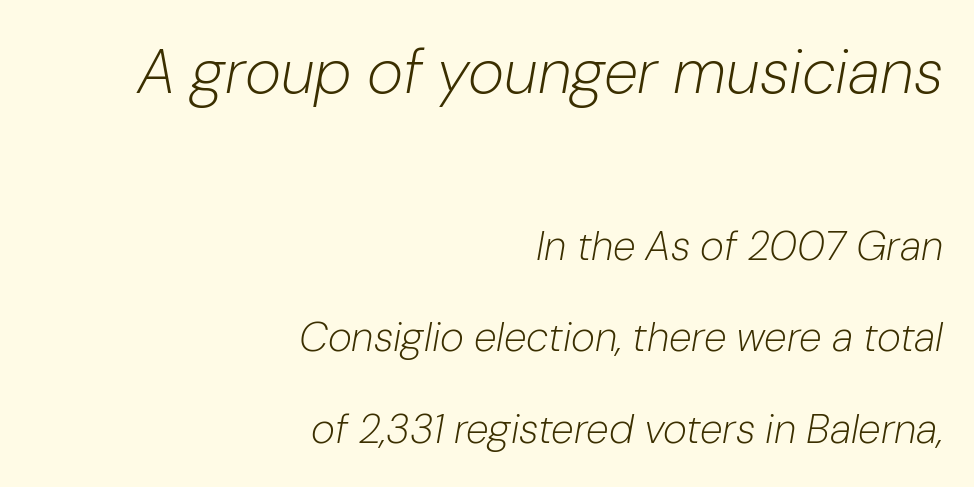
The image shows 62 px light type, italic (leaning right); set right-aligned, loose line spacing (2.23x), normal letter spacing, not underlined; the first (top) block is 1.51x larger; low stroke contrast and a medium x-height.
